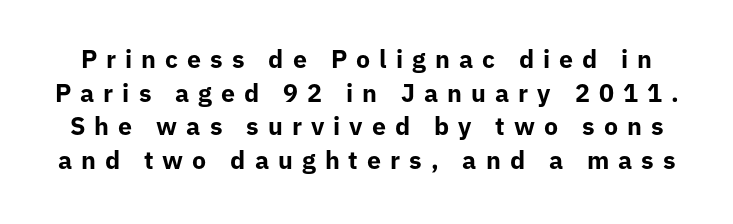
{"italic": "no", "bold": "yes", "underline": "no", "line_spacing": "normal", "line_spacing_ratio": 1.35, "letter_spacing": "wide", "letter_spacing_em": 0.36, "glyph_px": 25}
